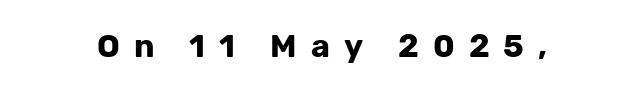
{"serif": "no", "italic": "no", "bold": "yes", "weight": "bold", "width": "normal", "stroke_contrast": "low", "x_height": "medium", "monospaced": "no", "underline": "no", "letter_spacing": "wide", "letter_spacing_em": 0.44, "glyph_px": 32}
